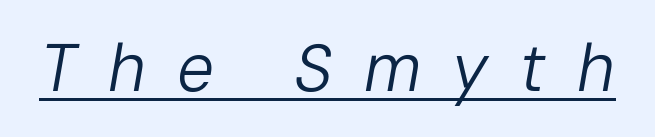
Underline: present. Is this a fixed-width face? No — the glyphs have proportional, varying widths. Slant detected: the letters are inclined. Think standard paragraph weight, or any step lighter than that.
